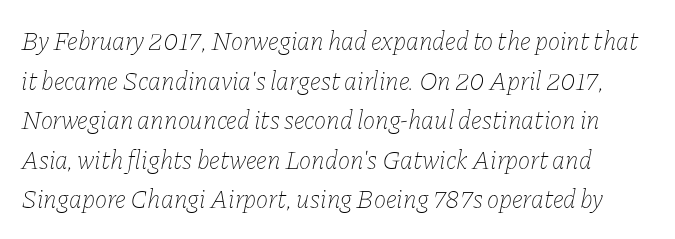
{"italic": "yes", "lean": "right", "slant_degrees": 11, "bold": "no", "underline": "no", "line_spacing": "normal", "line_spacing_ratio": 1.52, "letter_spacing": "normal", "letter_spacing_em": 0.0, "glyph_px": 26}
